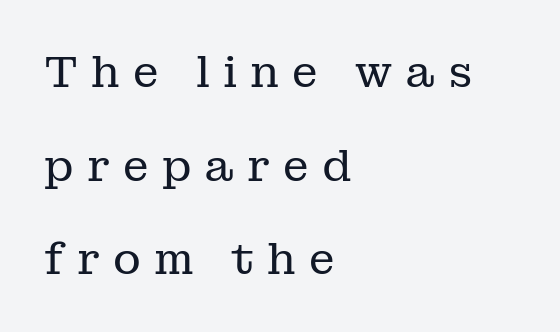
Q: Is the text bold? A: No.
Q: Is the text italic (slanted)? A: No, it is upright.
Q: Is the typeface a serif or a sans-serif typeface? A: Serif.
Q: Is the text underlined? A: No.
Q: How is the paragraph aligned? A: Left-aligned.
Q: Is the spacing between letters normal or unusually wide? A: Unusually wide.
Q: Is the spacing between lines tight, normal or loose? A: Loose.
Q: Width (condensed, normal, or wide)? A: Normal.
Q: Stroke contrast? A: Low.
Q: x-height? A: Medium.
Q: Monospaced? A: No.
